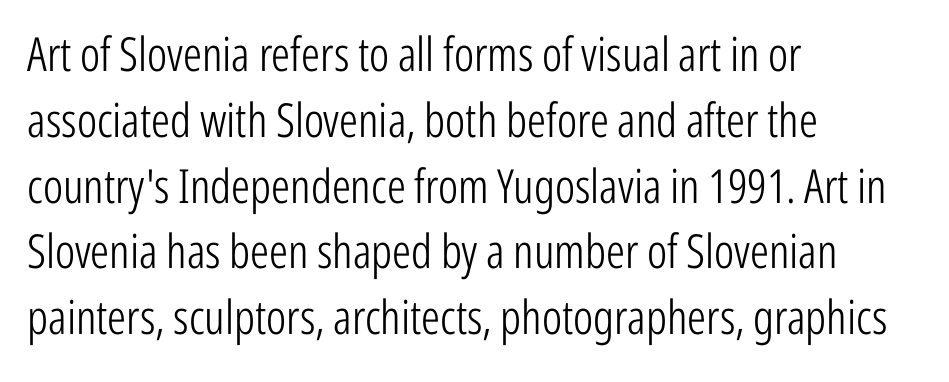
The image shows 47 px light, condensed sans-serif type, upright; set left-aligned, normal line spacing (1.4x), normal letter spacing, not underlined; low stroke contrast and a medium x-height.
